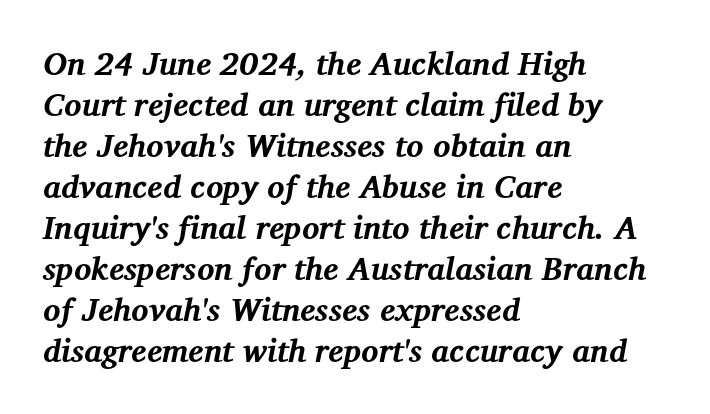
Serifs: yes, visible at the terminals of the letterforms. Pretty heavy lettering here — definitely bold. You can tell it's italic because the verticals aren't actually vertical. Caption: standard tracking, unaltered. Horizontal bands of white between lines are of average thickness. Which margin do the lines hug? The left one — the right edge is uneven.
